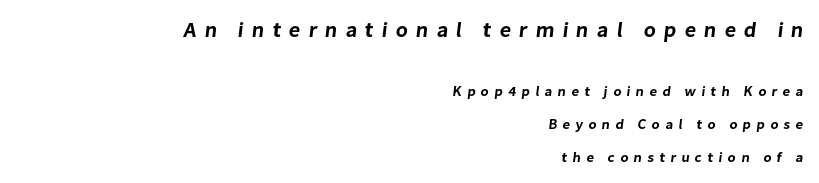
Horizontal bands of white between lines are thick stripes. Words appear elongated and porous because spacing is wide. Typesetter's note — upper block bumped up in size, lower block left smaller. Descenders hang freely into open space.
